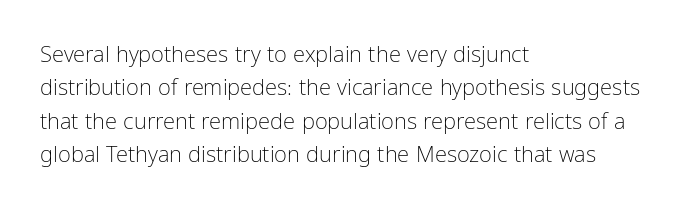
Summary of vertical rhythm: regular, with standard interline spacing. No extra ink here — the face is not bold. Quick note: not italic, upright. Horizontal alignment here is leftward, the default for most running prose.
